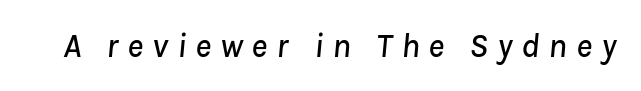
Q: Is the text italic (slanted)? A: Yes, it leans right by about 8 degrees.
Q: Is the text underlined? A: No.
Q: Is the spacing between letters normal or unusually wide? A: Unusually wide.
Q: Width (condensed, normal, or wide)? A: Normal.
Q: Stroke contrast? A: Low.
Q: x-height? A: Medium.
Q: Monospaced? A: No.
